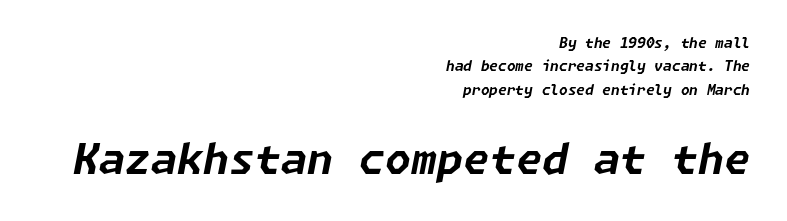
The image shows 42 px bold type, italic (leaning right); set right-aligned, normal line spacing (1.67x), normal letter spacing, not underlined; the second (bottom) block is 3.0x larger; low stroke contrast and a medium x-height.
